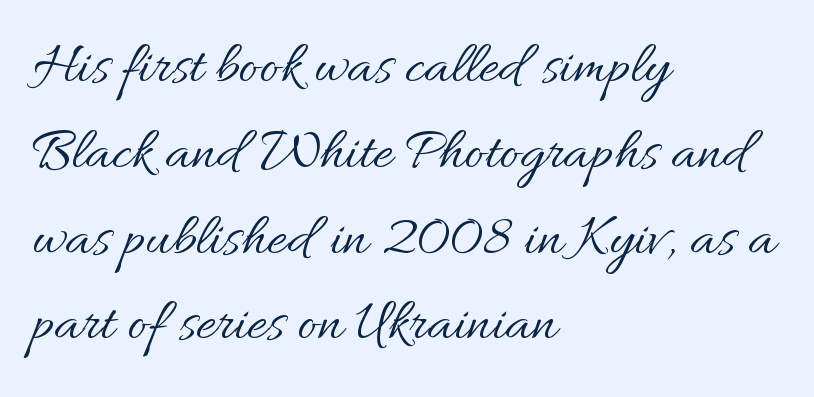
{"bold": "no", "weight": "regular", "width": "normal", "stroke_contrast": "medium", "x_height": "small", "monospaced": "no", "underline": "no", "align": "left", "line_spacing": "normal", "line_spacing_ratio": 1.43, "letter_spacing": "normal", "letter_spacing_em": 0.0, "glyph_px": 60}
